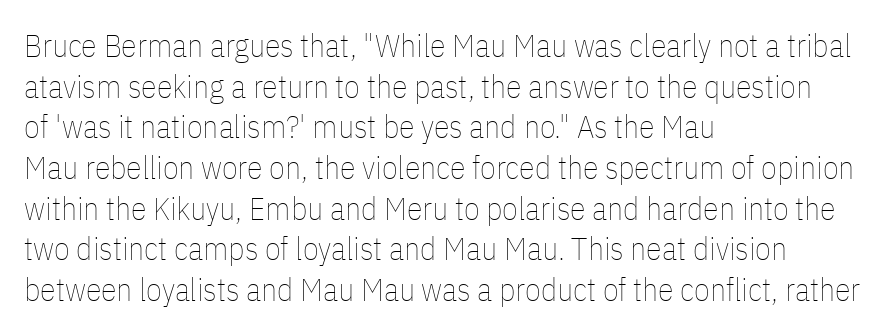
Is this a fixed-width face? No — the glyphs have proportional, varying widths. How are the letters spaced? Ordinarily, with no added tracking. These lines sit exactly where default settings would place them. A light-to-regular cut is what we see here.
